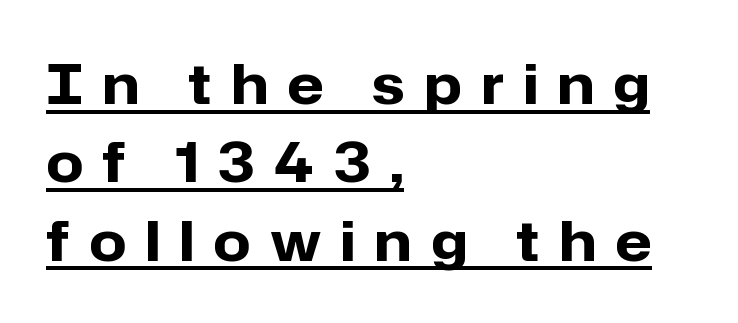
The image shows 54 px heavy sans-serif type, upright; set left-aligned, normal line spacing (1.45x), unusually wide letter spacing (+0.36 em), underlined; low stroke contrast and a medium x-height.
